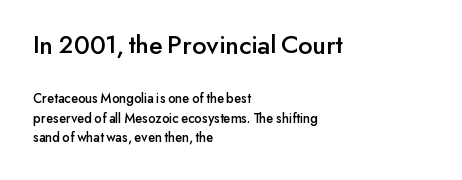
Q: Is the text italic (slanted)? A: No, it is upright.
Q: Is the text underlined? A: No.
Q: How is the paragraph aligned? A: Left-aligned.
Q: Is the spacing between letters normal or unusually wide? A: Normal.
Q: Is the spacing between lines tight, normal or loose? A: Normal.
Q: Which block of text is set in a larger size, the first (top) or the second (bottom)? A: The first (top) one.
